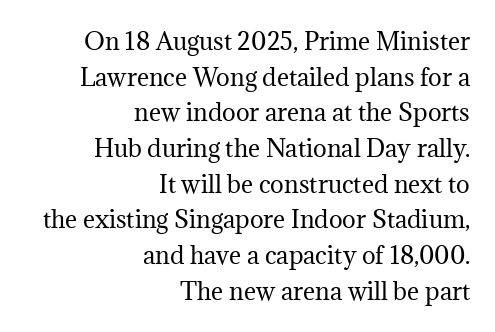
The words here are not underlined. Words appear dense and cohesive because spacing is normal. Reading down the column, the eye jumps a familiar distance to each next line. Heaviness? Minimal to ordinary, like unemphasized prose. These lines were composed using upright roman letters. Reading down the block, your eye finds every line finishing at a fixed right position.
